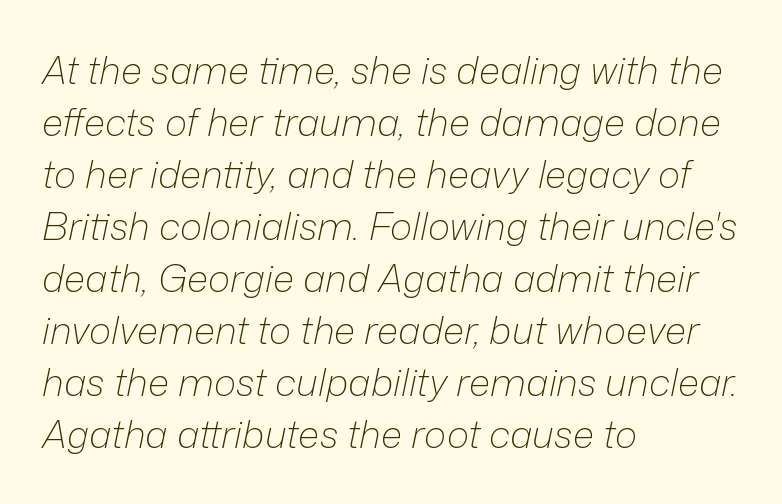
The image shows 38 px light type, italic (leaning right); set left-aligned, normal line spacing (1.37x), normal letter spacing, not underlined; low stroke contrast and a medium x-height.
